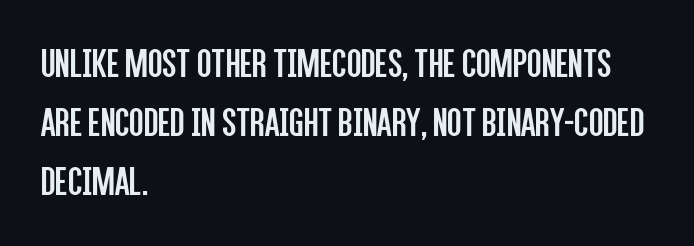
This rendering uses left alignment, leaving the right contour irregular. Anything drawn beneath the words? Only blank space. In terms of posture, this sample is upright. What stands out about the letter spacing? Nothing — it is the standard amount. Regular leading. You could not count columns in this text — the font is proportionally spaced.
